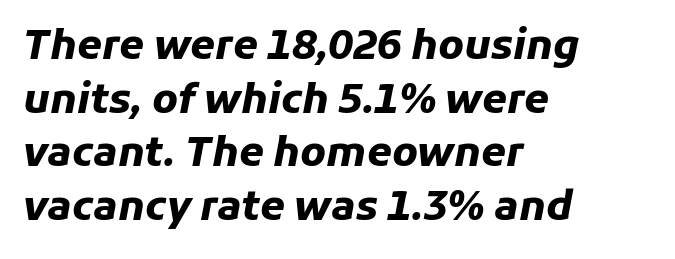
Q: Is the text bold? A: Yes.
Q: Is the text italic (slanted)? A: Yes, it leans right by about 11 degrees.
Q: Is the text underlined? A: No.
Q: How is the paragraph aligned? A: Left-aligned.
Q: Is the spacing between letters normal or unusually wide? A: Normal.
Q: Is the spacing between lines tight, normal or loose? A: Normal.
Q: Width (condensed, normal, or wide)? A: Normal.
Q: Stroke contrast? A: Low.
Q: x-height? A: Medium.
Q: Monospaced? A: No.
